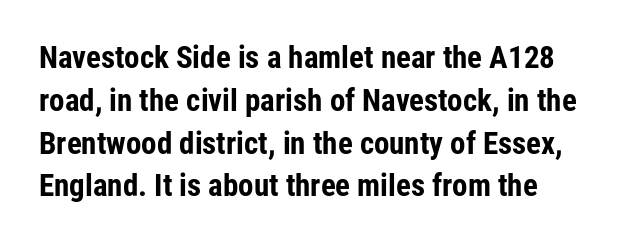
This sample uses plain, unmodified letter spacing. Ascenders rise straight up at ninety degrees. These lines are rendered in a variable-pitch font. Summary of weight: heavy, a full bold. Underlining? Definitely not there.
